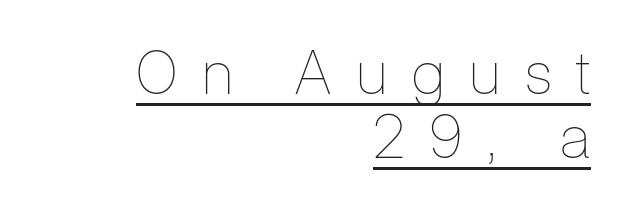
Q: Is the text bold? A: No.
Q: Is the text italic (slanted)? A: No, it is upright.
Q: Is the text underlined? A: Yes.
Q: How is the paragraph aligned? A: Right-aligned.
Q: Is the spacing between letters normal or unusually wide? A: Unusually wide.
Q: Is the spacing between lines tight, normal or loose? A: Tight.
Q: Width (condensed, normal, or wide)? A: Condensed.
Q: Stroke contrast? A: Low.
Q: x-height? A: Medium.
Q: Monospaced? A: No.
